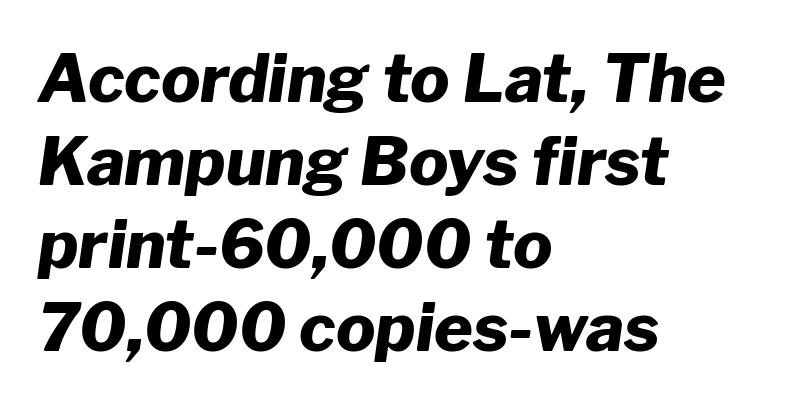
The image shows 66 px heavy type, italic (leaning right); set left-aligned, normal line spacing (1.26x), normal letter spacing, not underlined; low stroke contrast and a medium x-height.
